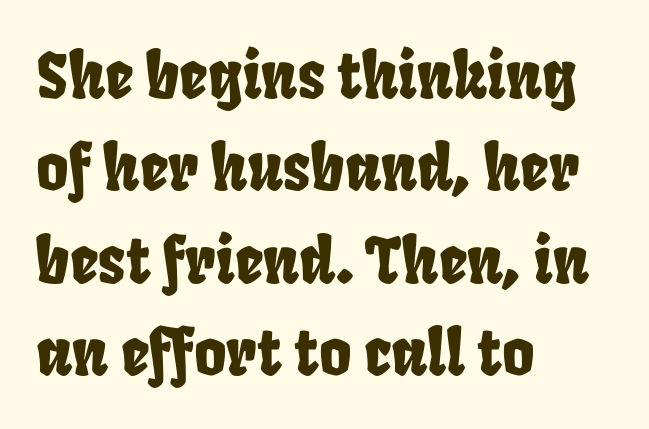
The passage shown is not underscored anywhere. The face used here is rendered with its standard letterfit. The lines in this sample share a left origin and differ only in where they stop. Font category for this specimen: sans-serif. Reading down the column, the eye jumps a familiar distance to each next line.
